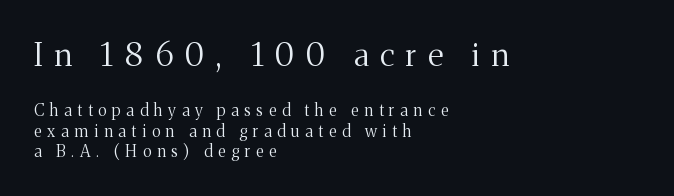
The image shows 32 px regular-weight serif type, upright; set left-aligned, normal line spacing (1.27x), unusually wide letter spacing (+0.36 em), not underlined; the first (top) block is 2.0x larger; medium stroke contrast and a medium x-height.
